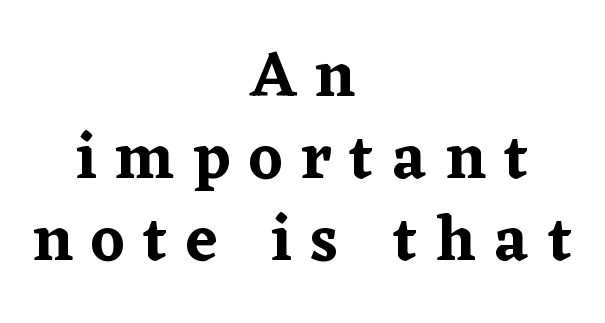
The letters advance in unequal steps, a hallmark of proportional type. Horizontally, the lines are justified to the midpoint only. The glyphs are unaccompanied by any horizontal stroke below them. Caption: expanded tracking, letters set apart. A normal amount of white space separates one row of letters from the next.
